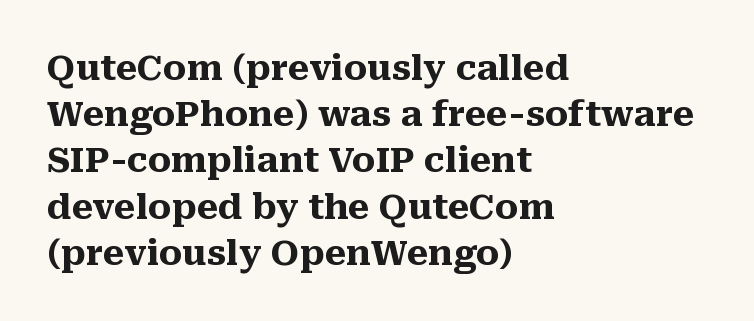
{"serif": "yes", "italic": "no", "bold": "yes", "weight": "heavy", "width": "normal", "stroke_contrast": "medium", "x_height": "medium", "monospaced": "no", "underline": "no", "align": "left", "line_spacing": "normal", "line_spacing_ratio": 1.32, "letter_spacing": "normal", "letter_spacing_em": 0.0, "glyph_px": 35}
